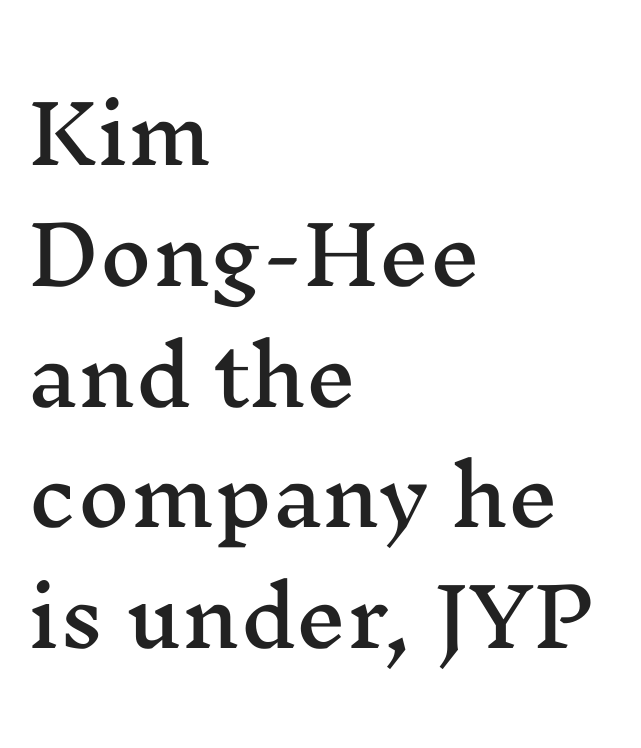
The image shows 80 px wide serif type, upright; set left-aligned, normal line spacing (1.51x), normal letter spacing, not underlined; medium stroke contrast and a medium x-height.
